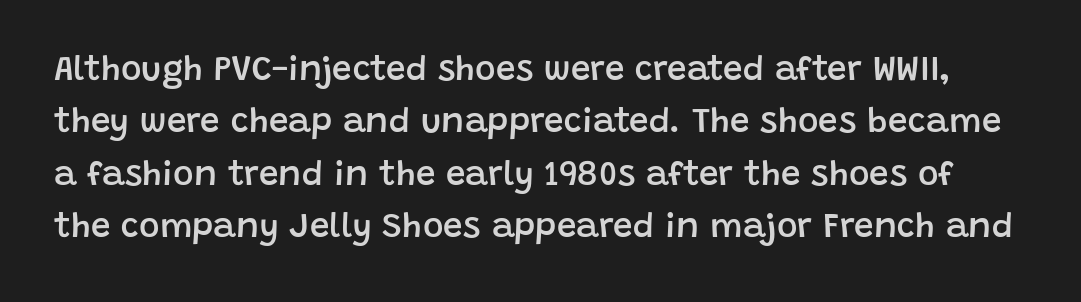
Q: Is the text bold? A: Semi-bold.
Q: Is the text italic (slanted)? A: No, it is upright.
Q: Is the typeface a serif or a sans-serif typeface? A: Sans-serif.
Q: Is the text underlined? A: No.
Q: Is the spacing between letters normal or unusually wide? A: Normal.
Q: Is the spacing between lines tight, normal or loose? A: Normal.
Q: Width (condensed, normal, or wide)? A: Normal.
Q: Stroke contrast? A: Low.
Q: x-height? A: Large.
Q: Monospaced? A: No.
